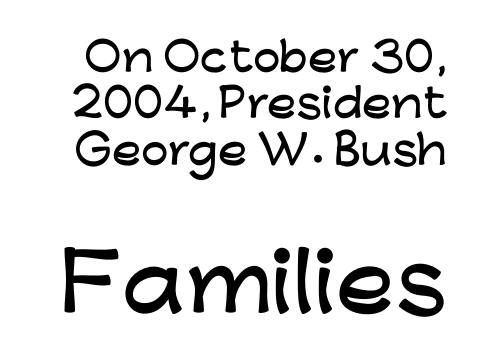
{"serif": "no", "italic": "no", "width": "wide", "stroke_contrast": "low", "x_height": "medium", "monospaced": "no", "underline": "no", "line_spacing_ratio": 1.19, "letter_spacing": "normal", "letter_spacing_em": 0.0, "larger_block": "second", "size_ratio": 2.0, "glyph_px": 78}
